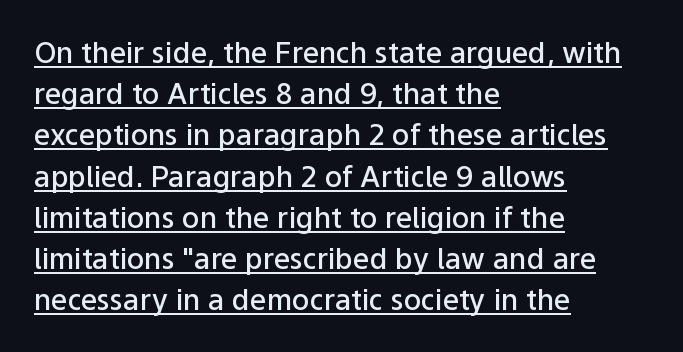
{"serif": "no", "italic": "no", "bold": "semi", "weight": "semibold", "width": "normal", "stroke_contrast": "low", "x_height": "medium", "monospaced": "no", "underline": "yes", "align": "left", "line_spacing": "normal", "line_spacing_ratio": 1.42, "letter_spacing": "normal", "letter_spacing_em": 0.0, "glyph_px": 29}
